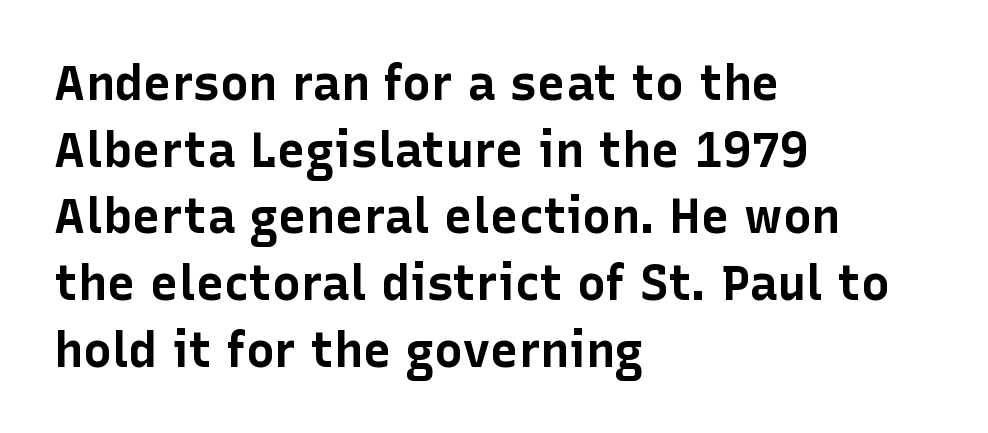
{"serif": "no", "italic": "no", "bold": "yes", "weight": "bold", "width": "normal", "stroke_contrast": "low", "x_height": "medium", "monospaced": "no", "underline": "no", "align": "left", "line_spacing": "normal", "line_spacing_ratio": 1.39, "letter_spacing": "normal", "letter_spacing_em": 0.0, "glyph_px": 48}
